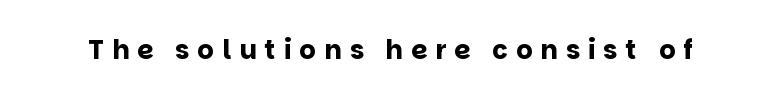
Plain, unruled lines of type. Typesetter's note: full bold, strokes at maximum text heaviness. No italicization has been applied; the sample stays upright. How are the letters spaced? Widely, with obvious added tracking.
